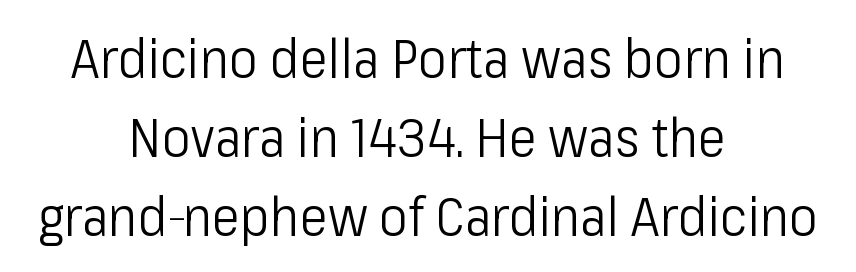
Observe the absence of serifs on each vertical stroke in this sample. Each line is balanced around a shared central axis. Each row of text sits above clean, open space. Stroke mass is kept to a normal reading level or below. Italic? Not at all — the glyphs are vertical. These lines sit exactly where default settings would place them.
